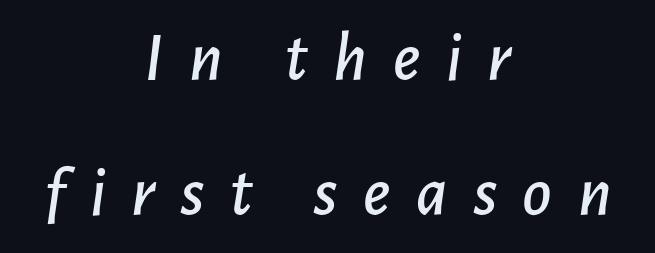
The image shows 71 px text type, italic (leaning right); set centered, loose line spacing (1.9x), unusually wide letter spacing (+0.36 em), not underlined; low stroke contrast and a medium x-height.
